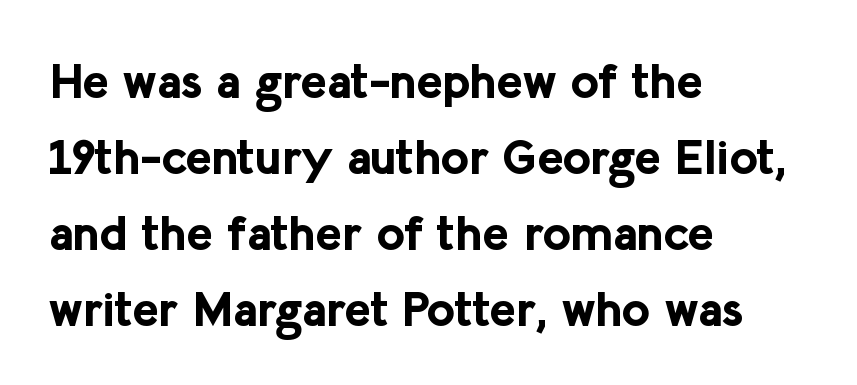
Q: Is the text bold? A: Yes.
Q: Is the text italic (slanted)? A: No, it is upright.
Q: Is the typeface a serif or a sans-serif typeface? A: Sans-serif.
Q: Is the text underlined? A: No.
Q: How is the paragraph aligned? A: Left-aligned.
Q: Is the spacing between letters normal or unusually wide? A: Normal.
Q: Is the spacing between lines tight, normal or loose? A: Normal.
Q: Width (condensed, normal, or wide)? A: Normal.
Q: Stroke contrast? A: Low.
Q: x-height? A: Medium.
Q: Monospaced? A: No.
